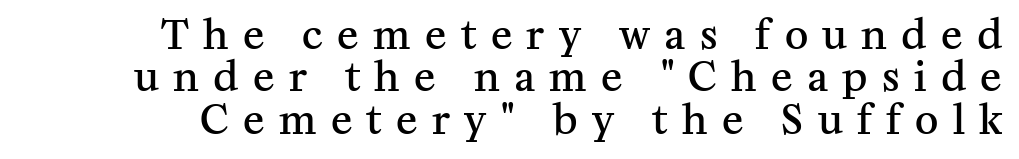
{"serif": "yes", "italic": "no", "bold": "semi", "weight": "semibold", "width": "normal", "stroke_contrast": "medium", "x_height": "medium", "monospaced": "no", "underline": "no", "line_spacing": "tight", "line_spacing_ratio": 1.06, "letter_spacing": "wide", "letter_spacing_em": 0.36, "glyph_px": 40}
